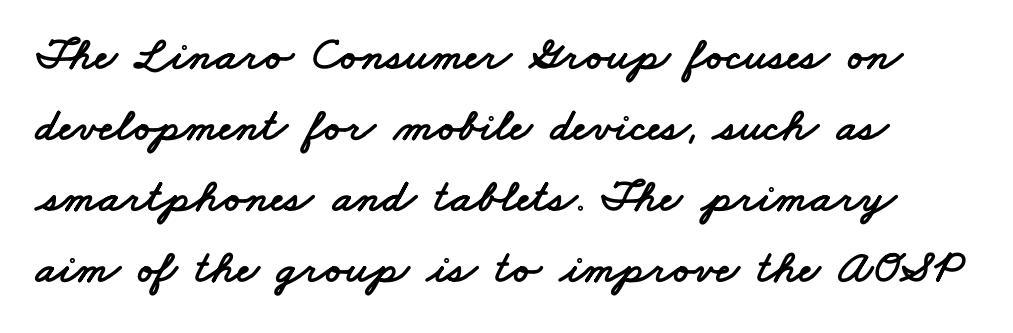
The image shows 47 px wide sans-serif type; set normal line spacing (1.51x), normal letter spacing, not underlined; low stroke contrast and a small x-height.
